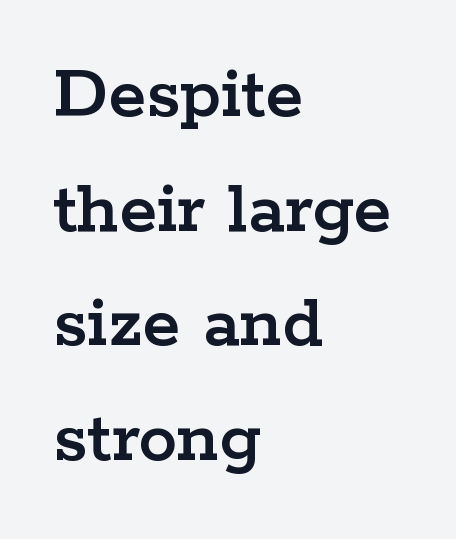
Q: Is the text italic (slanted)? A: No, it is upright.
Q: Is the typeface a serif or a sans-serif typeface? A: Serif.
Q: Is the text underlined? A: No.
Q: How is the paragraph aligned? A: Left-aligned.
Q: Is the spacing between letters normal or unusually wide? A: Normal.
Q: Is the spacing between lines tight, normal or loose? A: Normal.
Q: Width (condensed, normal, or wide)? A: Wide.
Q: Stroke contrast? A: Low.
Q: x-height? A: Medium.
Q: Monospaced? A: No.
